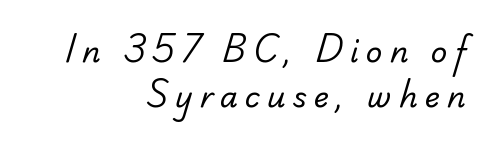
The strokes carry an ordinary text weight at most. Visually the block forms a straight wall on the right and a jagged coastline on the left. No word sits above an underline. There is plenty of visible air inserted between adjacent glyphs. I'd call this a sans setting — the letters go barefoot.
